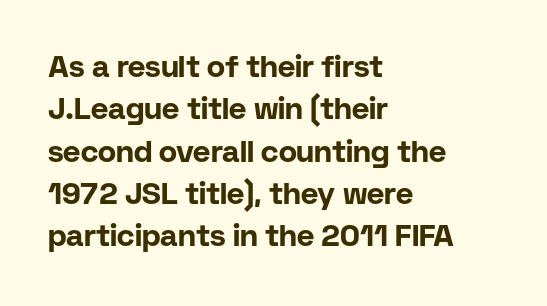
The face used here is a sans, in the tradition of grotesques and geometrics. Style check: upright. In terms of leading, this rendering sits right in the middle. The space directly below the letters is spotless. Looks like regular typesetting: each glyph gets only the width it needs.
